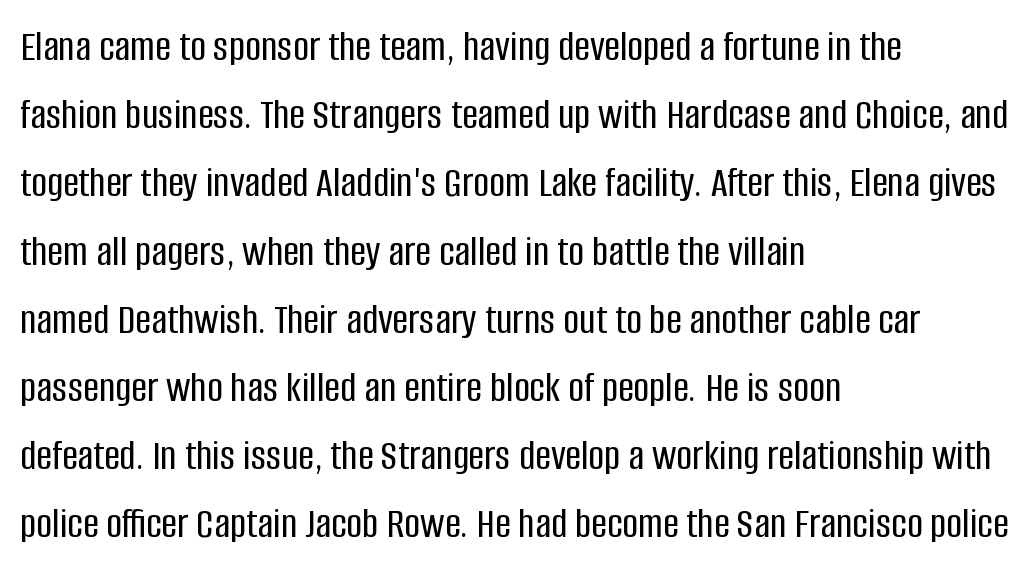
The horizontal fit of the characters is conventional and even. The designer left line spacing at the default. Check the space under the baseline: it is left empty. Spacing verdict: proportional, widths tailored to each character.
